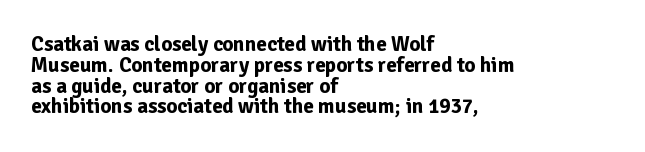
Q: Is the text bold? A: Yes.
Q: Is the text italic (slanted)? A: No, it is upright.
Q: Is the text underlined? A: No.
Q: How is the paragraph aligned? A: Left-aligned.
Q: Is the spacing between letters normal or unusually wide? A: Normal.
Q: Is the spacing between lines tight, normal or loose? A: Tight.
